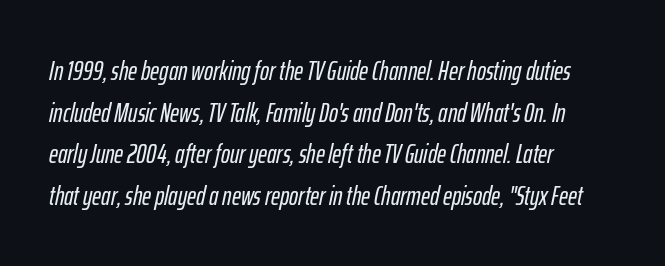
Q: Is the text italic (slanted)? A: Yes, it leans right by about 12 degrees.
Q: Is the text underlined? A: No.
Q: How is the paragraph aligned? A: Left-aligned.
Q: Is the spacing between letters normal or unusually wide? A: Normal.
Q: Is the spacing between lines tight, normal or loose? A: Normal.
